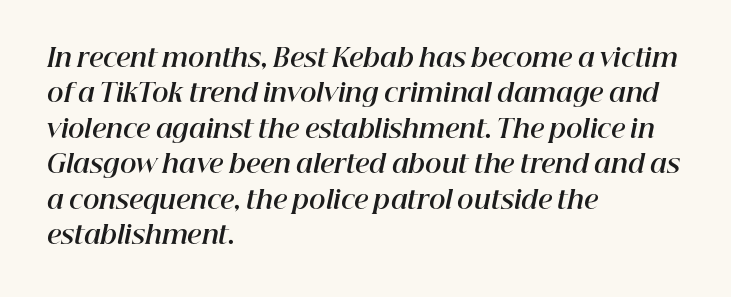
{"italic": "yes", "lean": "right", "slant_degrees": 12, "bold": "yes", "underline": "no", "align": "left", "line_spacing": "normal", "line_spacing_ratio": 1.42, "letter_spacing": "normal", "letter_spacing_em": 0.0, "glyph_px": 25}
